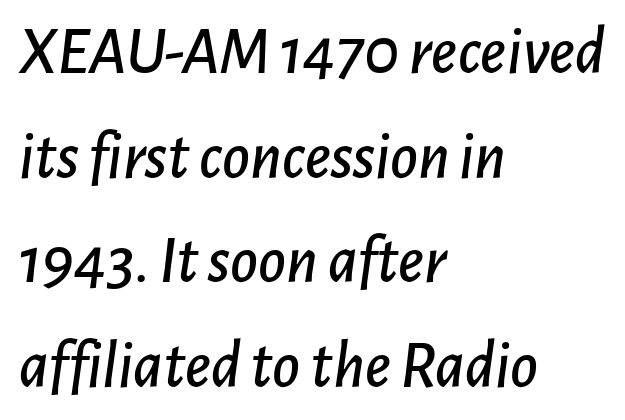
{"italic": "yes", "lean": "right", "slant_degrees": 7, "width": "normal", "stroke_contrast": "low", "x_height": "medium", "monospaced": "no", "underline": "no", "align": "left", "line_spacing": "normal", "line_spacing_ratio": 1.56, "letter_spacing": "normal", "letter_spacing_em": 0.0, "glyph_px": 67}
